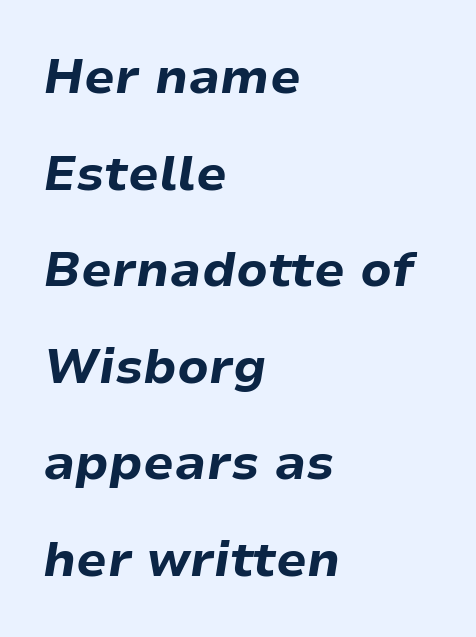
The image shows 49 px bold type, italic (leaning right); set left-aligned, loose line spacing (1.97x), normal letter spacing, not underlined; low stroke contrast and a medium x-height.
